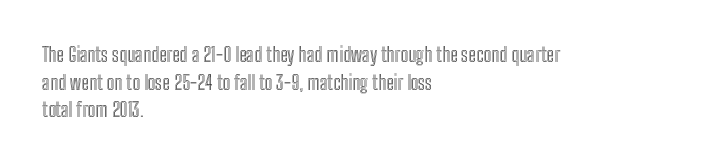
Q: Is the text italic (slanted)? A: No, it is upright.
Q: Is the text underlined? A: No.
Q: How is the paragraph aligned? A: Left-aligned.
Q: Is the spacing between letters normal or unusually wide? A: Normal.
Q: Is the spacing between lines tight, normal or loose? A: Normal.
